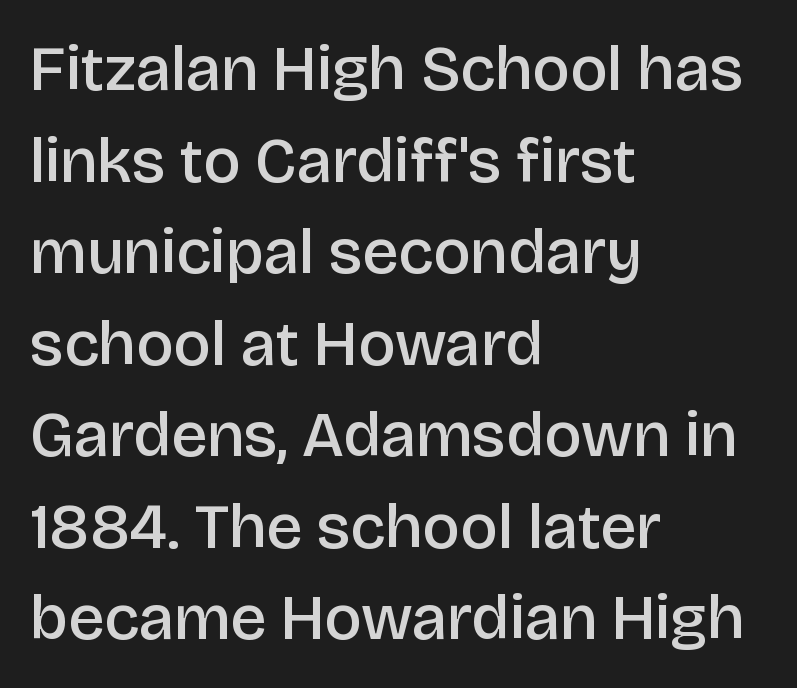
The image shows 64 px semibold sans-serif type, upright; set left-aligned, normal line spacing (1.43x), normal letter spacing, not underlined; low stroke contrast and a large x-height.
